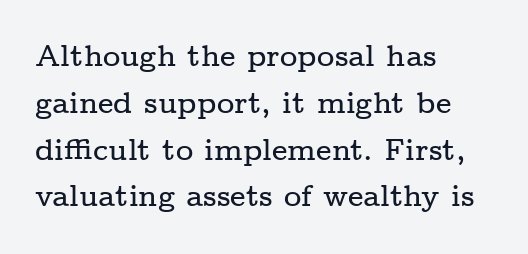
{"serif": "yes", "italic": "no", "width": "wide", "stroke_contrast": "low", "x_height": "medium", "monospaced": "no", "underline": "no", "align": "left", "line_spacing": "normal", "line_spacing_ratio": 1.56, "letter_spacing": "normal", "letter_spacing_em": 0.0, "glyph_px": 30}
